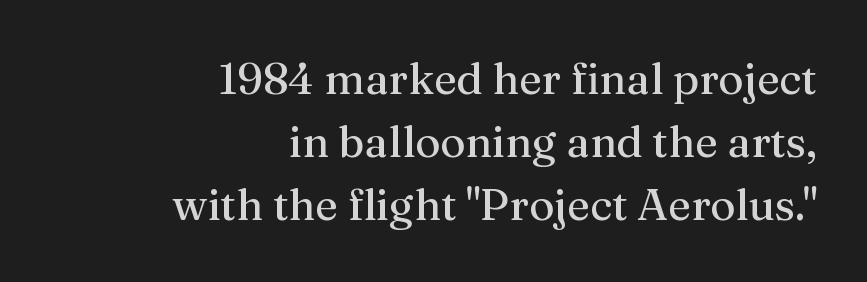
Q: Is the text bold? A: No.
Q: Is the text italic (slanted)? A: No, it is upright.
Q: Is the typeface a serif or a sans-serif typeface? A: Serif.
Q: Is the text underlined? A: No.
Q: How is the paragraph aligned? A: Right-aligned.
Q: Is the spacing between letters normal or unusually wide? A: Normal.
Q: Is the spacing between lines tight, normal or loose? A: Normal.
Q: Width (condensed, normal, or wide)? A: Normal.
Q: Stroke contrast? A: Medium.
Q: x-height? A: Medium.
Q: Monospaced? A: No.
